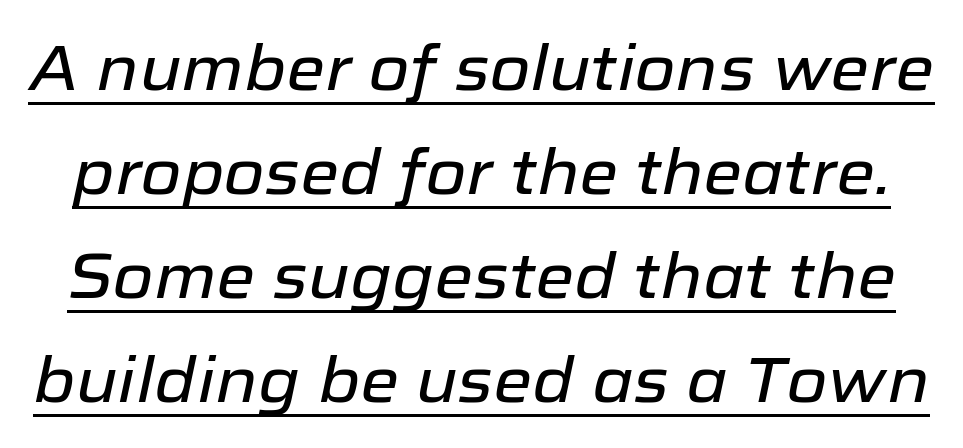
The image shows 63 px text type, italic (leaning right); set normal line spacing (1.65x), normal letter spacing, underlined; low stroke contrast and a medium x-height.
